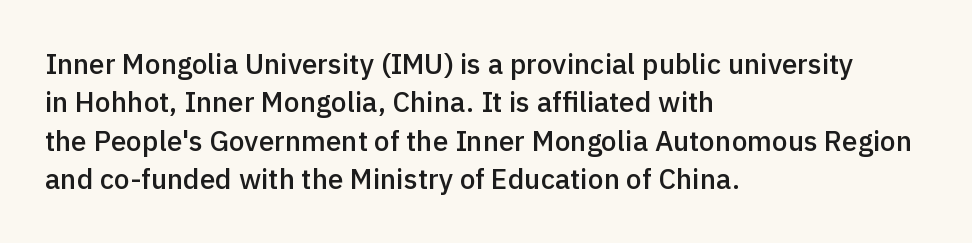
The image shows 28 px semibold sans-serif type, upright; set left-aligned, normal line spacing (1.37x), normal letter spacing, not underlined; a medium x-height.
